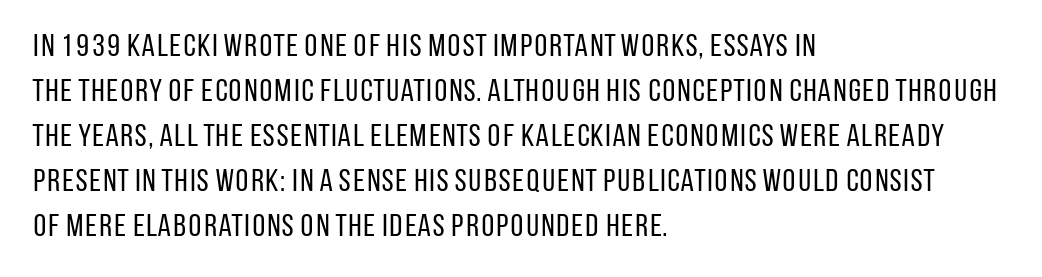
Q: Is the text bold? A: No.
Q: Is the text italic (slanted)? A: No, it is upright.
Q: Is the typeface a serif or a sans-serif typeface? A: Sans-serif.
Q: Is the text underlined? A: No.
Q: How is the paragraph aligned? A: Left-aligned.
Q: Is the spacing between letters normal or unusually wide? A: Normal.
Q: Is the spacing between lines tight, normal or loose? A: Normal.
Q: Width (condensed, normal, or wide)? A: Condensed.
Q: Stroke contrast? A: Low.
Q: x-height? A: Large.
Q: Monospaced? A: No.
